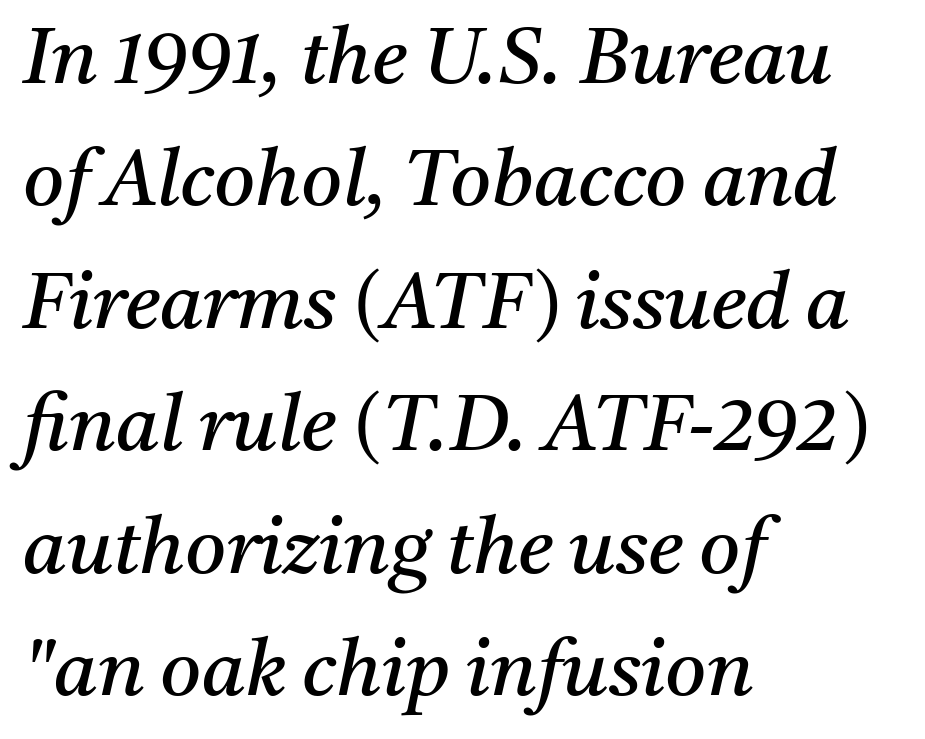
{"serif": "yes", "italic": "yes", "lean": "right", "slant_degrees": 11, "bold": "no", "weight": "regular", "width": "normal", "stroke_contrast": "medium", "x_height": "medium", "monospaced": "no", "underline": "no", "align": "left", "line_spacing": "normal", "line_spacing_ratio": 1.55, "letter_spacing": "normal", "letter_spacing_em": 0.0, "glyph_px": 79}
